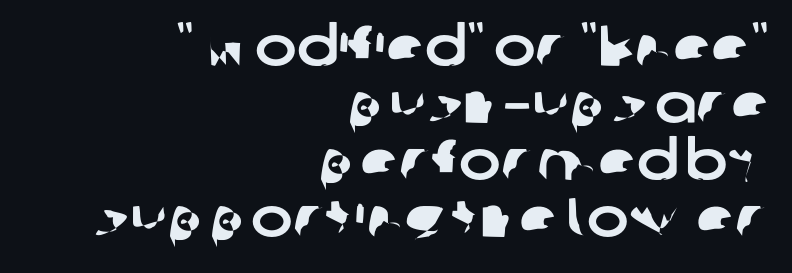
The image shows 56 px sans-serif type; set right-aligned, tight line spacing (1.02x), normal letter spacing, not underlined; low stroke contrast and a medium x-height.
